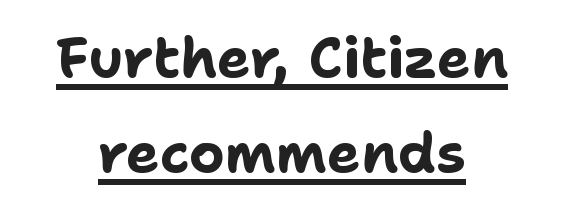
{"serif": "no", "italic": "no", "bold": "yes", "weight": "bold", "width": "normal", "stroke_contrast": "low", "x_height": "medium", "monospaced": "no", "underline": "yes", "line_spacing": "normal", "line_spacing_ratio": 1.7, "letter_spacing": "normal", "letter_spacing_em": 0.0, "glyph_px": 56}
